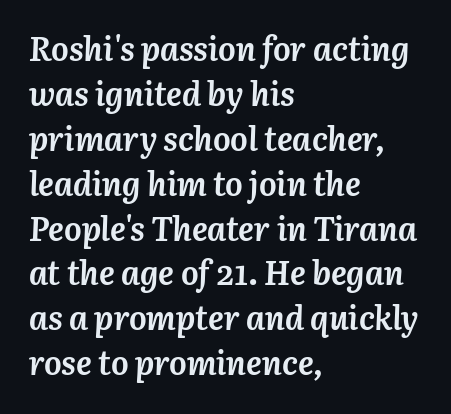
The image shows 33 px semibold type, italic (leaning right); set left-aligned, normal line spacing (1.36x), normal letter spacing, not underlined; medium stroke contrast and a medium x-height.
